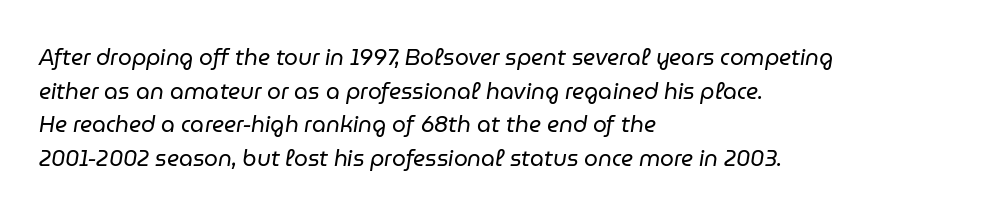
{"italic": "yes", "lean": "right", "slant_degrees": 9, "bold": "no", "underline": "no", "align": "left", "line_spacing": "normal", "line_spacing_ratio": 1.53, "letter_spacing": "normal", "letter_spacing_em": 0.0, "glyph_px": 22}
